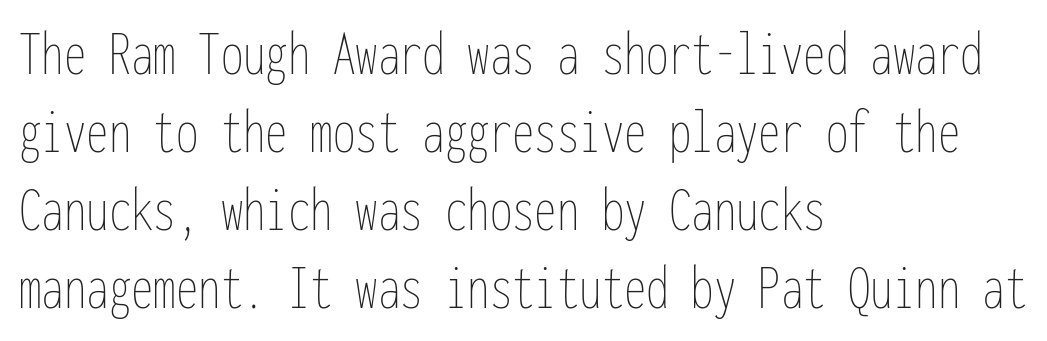
Decoration check: the copy has no underline. A typesetter would mark this as roman, not italic. Fixed-width glyphs throughout — classic coding-font behaviour. A classic flush-left, rag-right setting is used for this passage. On a weight scale, this lands at 450 or below.
